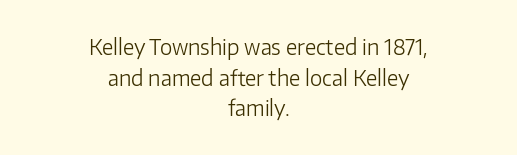
The image shows 21 px text type, upright; set centered, normal line spacing (1.46x), normal letter spacing, not underlined.
